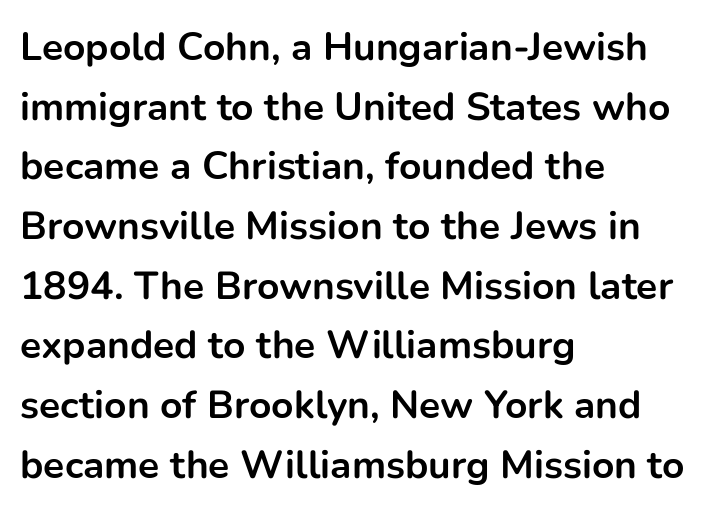
{"serif": "no", "italic": "no", "bold": "yes", "weight": "bold", "width": "normal", "stroke_contrast": "low", "x_height": "medium", "monospaced": "no", "underline": "no", "align": "left", "line_spacing": "normal", "line_spacing_ratio": 1.53, "letter_spacing": "normal", "letter_spacing_em": 0.0, "glyph_px": 39}
